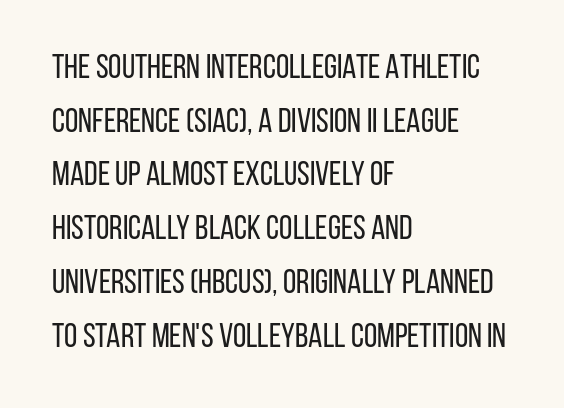
The image shows 34 px regular-weight, condensed sans-serif type, upright; set left-aligned, normal line spacing (1.58x), normal letter spacing, not underlined; low stroke contrast and a large x-height.
